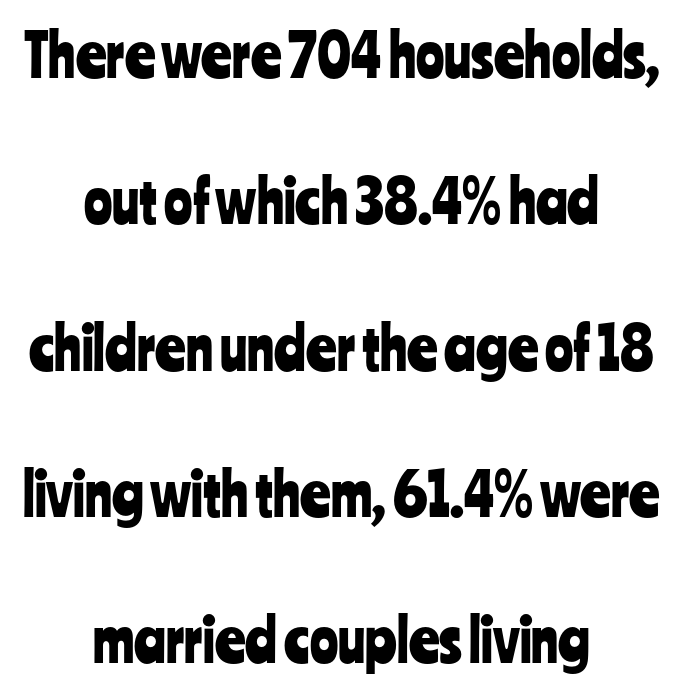
Q: Is the text italic (slanted)? A: No, it is upright.
Q: Is the typeface a serif or a sans-serif typeface? A: Sans-serif.
Q: Is the text underlined? A: No.
Q: How is the paragraph aligned? A: Centered.
Q: Is the spacing between letters normal or unusually wide? A: Normal.
Q: Is the spacing between lines tight, normal or loose? A: Loose.
Q: Width (condensed, normal, or wide)? A: Condensed.
Q: Stroke contrast? A: Low.
Q: x-height? A: Medium.
Q: Monospaced? A: No.
